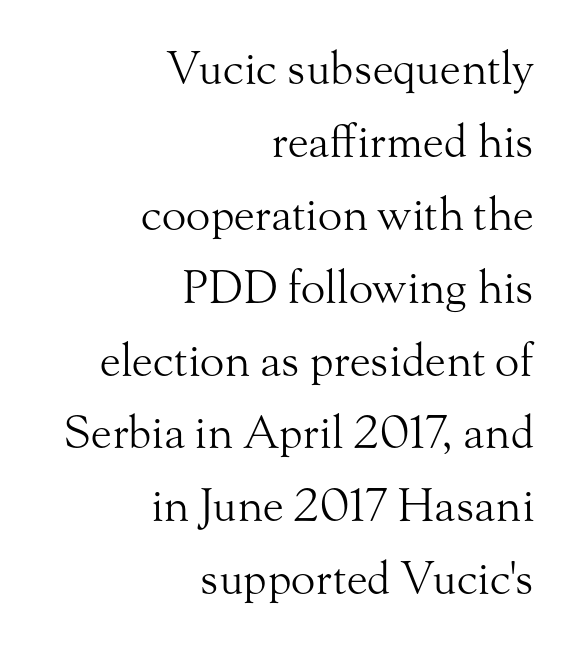
Q: Is the text bold? A: No.
Q: Is the text italic (slanted)? A: No, it is upright.
Q: Is the typeface a serif or a sans-serif typeface? A: Serif.
Q: Is the text underlined? A: No.
Q: How is the paragraph aligned? A: Right-aligned.
Q: Is the spacing between letters normal or unusually wide? A: Normal.
Q: Is the spacing between lines tight, normal or loose? A: Normal.
Q: Width (condensed, normal, or wide)? A: Normal.
Q: Stroke contrast? A: Medium.
Q: x-height? A: Small.
Q: Monospaced? A: No.
